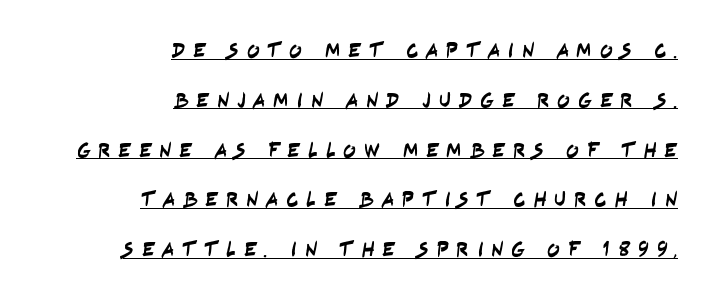
The space between consecutive lines is lavish. Caption: lettering with a line underneath. Look at the tracking — it's clearly loosened, letters drifting apart. Line ends are locked; line starts wander.
